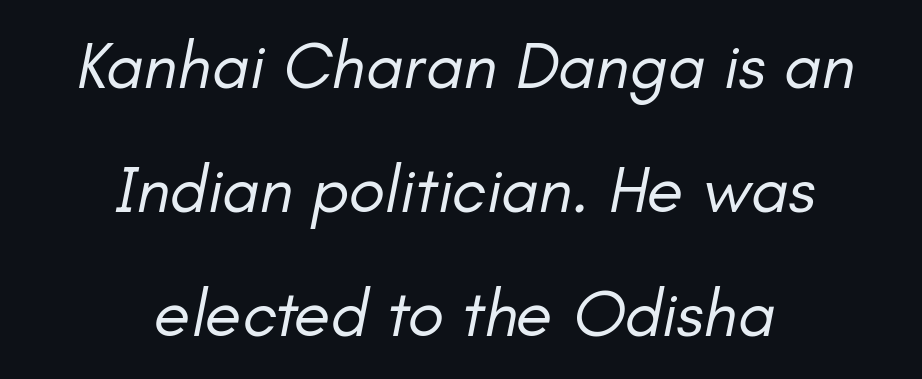
Q: Is the text bold? A: No.
Q: Is the text italic (slanted)? A: Yes, it leans right by about 11 degrees.
Q: Is the text underlined? A: No.
Q: How is the paragraph aligned? A: Centered.
Q: Is the spacing between letters normal or unusually wide? A: Normal.
Q: Width (condensed, normal, or wide)? A: Normal.
Q: Stroke contrast? A: Low.
Q: x-height? A: Small.
Q: Monospaced? A: No.
